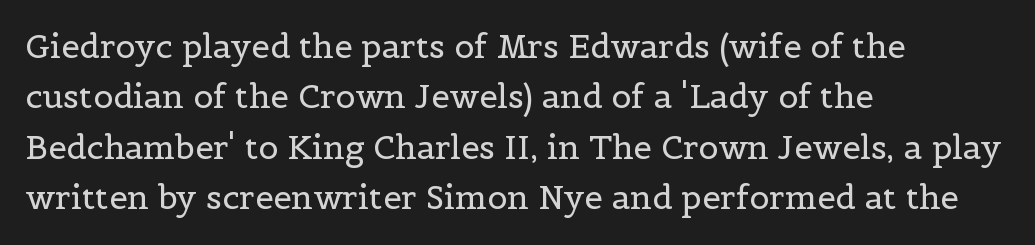
{"serif": "yes", "italic": "no", "bold": "no", "weight": "regular", "width": "normal", "x_height": "medium", "monospaced": "no", "underline": "no", "align": "left", "line_spacing": "normal", "line_spacing_ratio": 1.53, "letter_spacing": "normal", "letter_spacing_em": 0.0, "glyph_px": 33}
